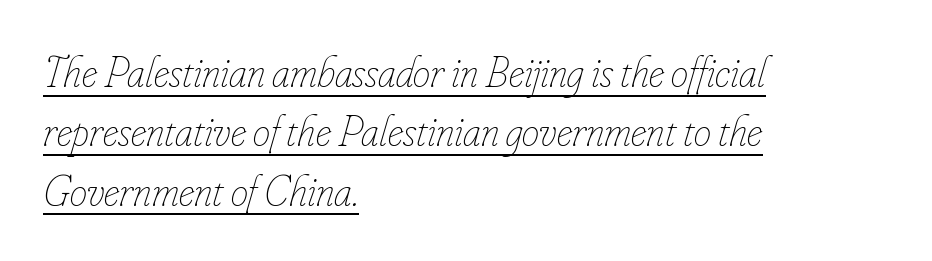
{"italic": "yes", "lean": "right", "slant_degrees": 16, "bold": "no", "weight": "thin", "width": "condensed", "stroke_contrast": "low", "x_height": "small", "monospaced": "no", "underline": "yes", "align": "left", "line_spacing": "normal", "line_spacing_ratio": 1.35, "letter_spacing": "normal", "letter_spacing_em": 0.0, "glyph_px": 44}
